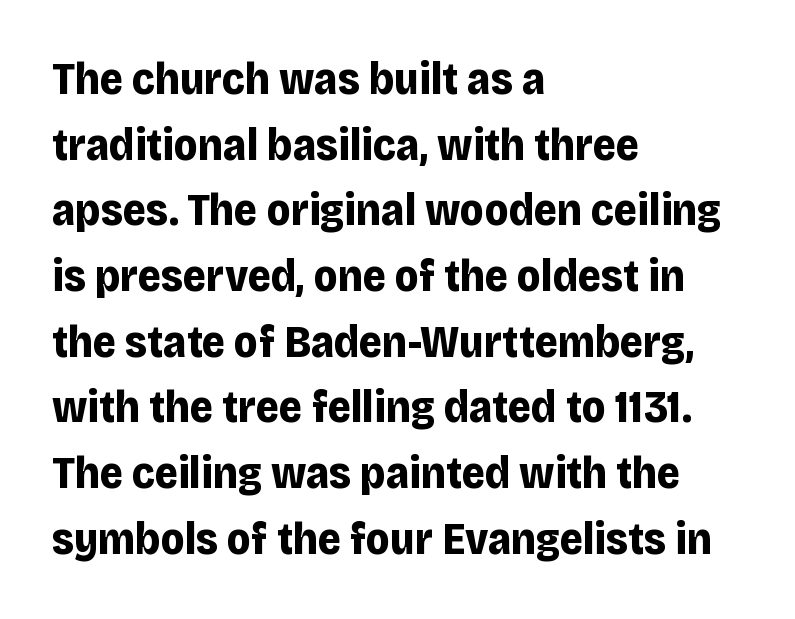
Each line starts at the same left margin while the right side varies. Character widths vary here, with narrow letters taking less room than wide ones. Typographically, this falls in the sans-serif category. No extra tracking has been applied to these lines. Bare-footed words on every line. Caption: bold face, heavy strokes.
